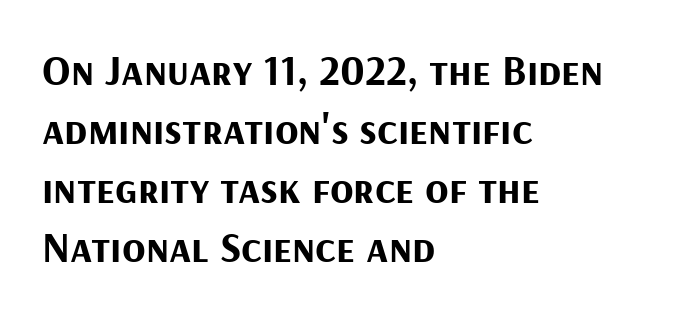
The image shows 43 px bold sans-serif type, upright; set left-aligned, normal line spacing (1.37x), normal letter spacing, not underlined; medium stroke contrast and a medium x-height.
